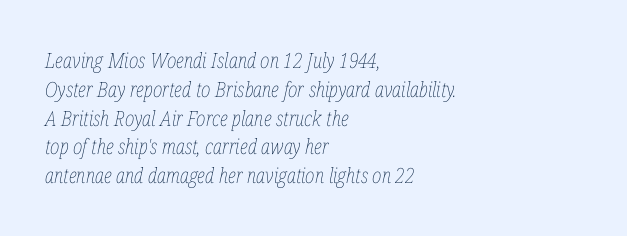
The image shows 21 px text type, italic (leaning right); set left-aligned, normal line spacing (1.37x), normal letter spacing, not underlined.
